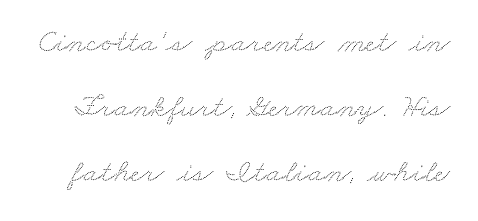
Think of a printed novel: that variable character pitch is what you see here. This sample uses plain, unmodified letter spacing. The specimen omits any rule beneath the text block's lines. Interline gaps are noticeably wide in this sample.
